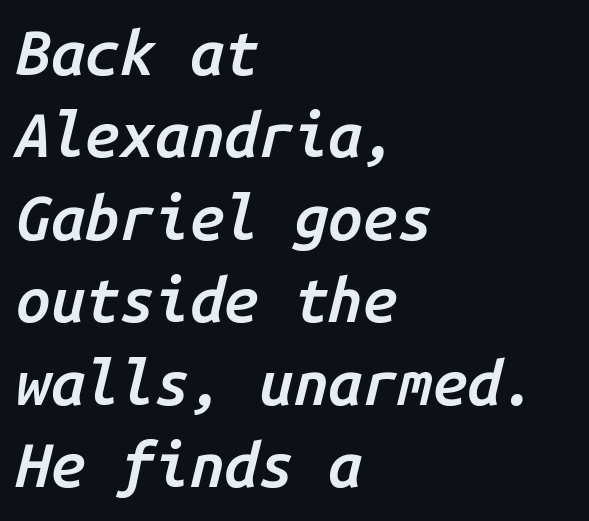
Q: Is the text bold? A: Semi-bold.
Q: Is the text italic (slanted)? A: Yes, it leans right by about 14 degrees.
Q: Is the text underlined? A: No.
Q: How is the paragraph aligned? A: Left-aligned.
Q: Is the spacing between letters normal or unusually wide? A: Normal.
Q: Is the spacing between lines tight, normal or loose? A: Normal.
Q: Width (condensed, normal, or wide)? A: Normal.
Q: Stroke contrast? A: Low.
Q: x-height? A: Medium.
Q: Monospaced? A: Yes.
